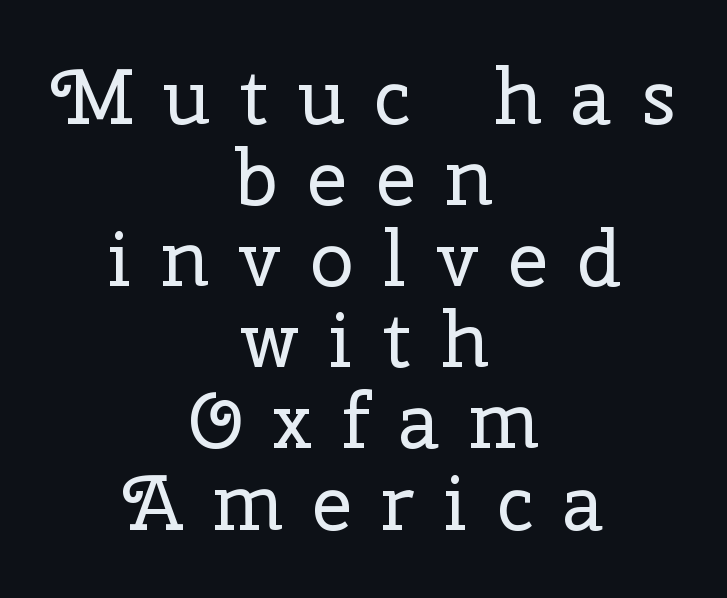
Q: Is the text bold? A: No.
Q: Is the text italic (slanted)? A: No, it is upright.
Q: Is the typeface a serif or a sans-serif typeface? A: Serif.
Q: Is the text underlined? A: No.
Q: How is the paragraph aligned? A: Centered.
Q: Is the spacing between letters normal or unusually wide? A: Unusually wide.
Q: Is the spacing between lines tight, normal or loose? A: Tight.
Q: Width (condensed, normal, or wide)? A: Normal.
Q: Stroke contrast? A: Low.
Q: x-height? A: Medium.
Q: Monospaced? A: No.
